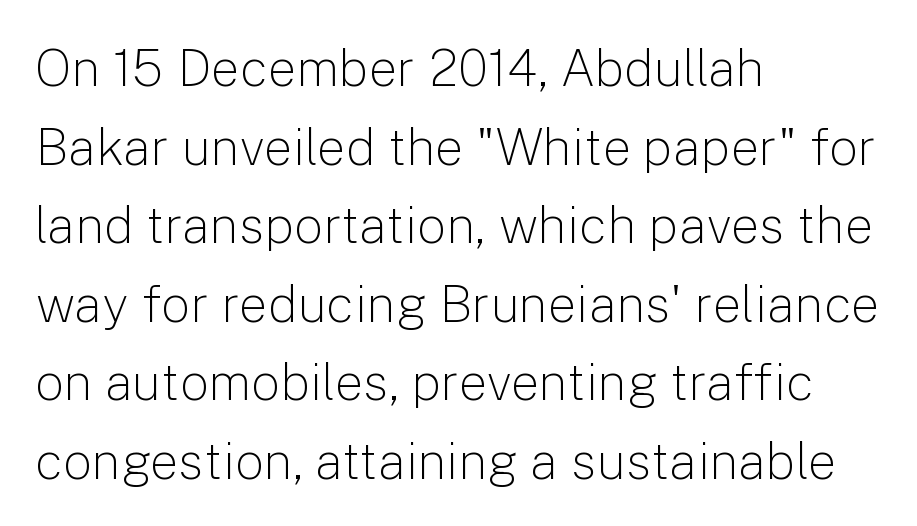
Q: Is the text bold? A: No.
Q: Is the text italic (slanted)? A: No, it is upright.
Q: Is the typeface a serif or a sans-serif typeface? A: Sans-serif.
Q: Is the text underlined? A: No.
Q: How is the paragraph aligned? A: Left-aligned.
Q: Is the spacing between letters normal or unusually wide? A: Normal.
Q: Is the spacing between lines tight, normal or loose? A: Normal.
Q: Width (condensed, normal, or wide)? A: Normal.
Q: Stroke contrast? A: Low.
Q: x-height? A: Medium.
Q: Monospaced? A: No.
